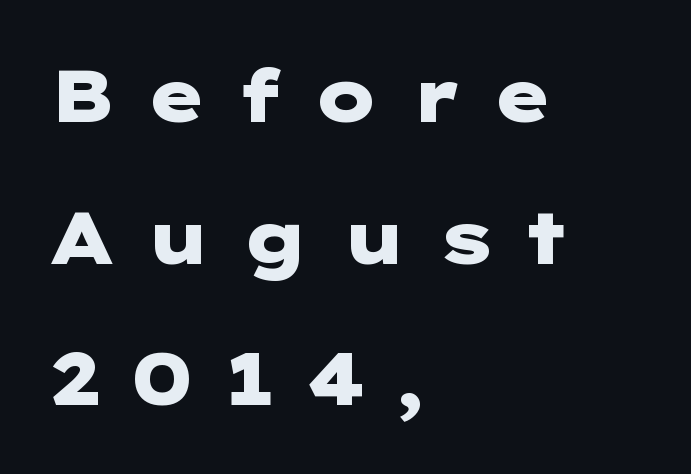
A typesetter would call this heavily tracked-out type. A typesetter would call this leading open, well beyond the default. The ragged edge is on the right, which tells us the setting is flush left. Type style note: lacks serifs. Compared with an ordinary text face, these strokes are far heavier — a full bold.
